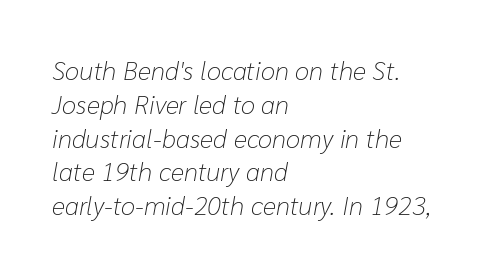
Q: Is the text bold? A: No.
Q: Is the text italic (slanted)? A: Yes, it leans right by about 10 degrees.
Q: Is the text underlined? A: No.
Q: How is the paragraph aligned? A: Left-aligned.
Q: Is the spacing between letters normal or unusually wide? A: Normal.
Q: Is the spacing between lines tight, normal or loose? A: Normal.
